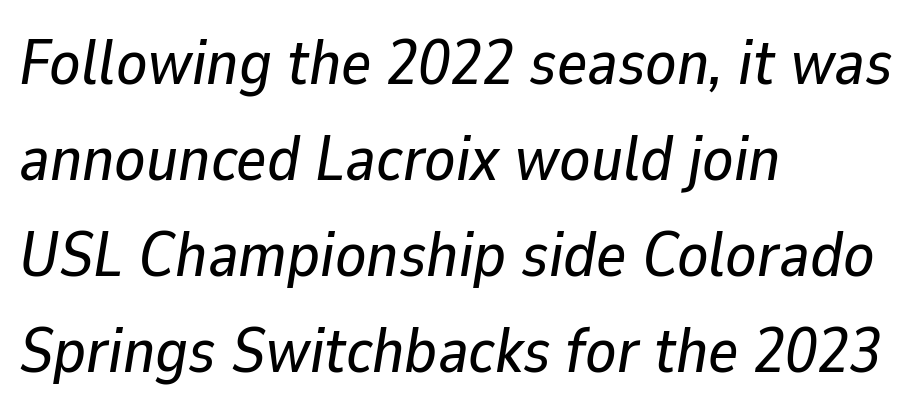
{"italic": "yes", "lean": "right", "slant_degrees": 9, "width": "normal", "stroke_contrast": "low", "x_height": "medium", "monospaced": "no", "underline": "no", "align": "left", "line_spacing": "normal", "line_spacing_ratio": 1.5, "letter_spacing": "normal", "letter_spacing_em": 0.0, "glyph_px": 64}
